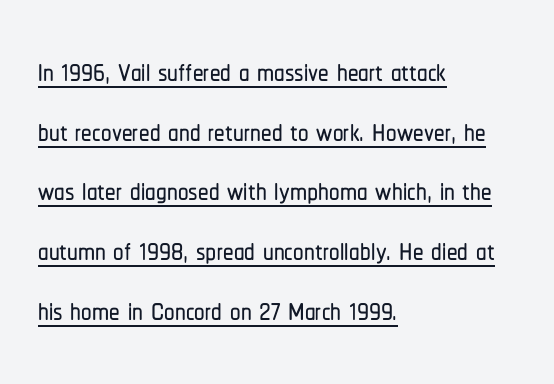
Is the letter spacing exaggerated? No — it looks like the ordinary default. Casual observation: everything's shoved over to the left. The glyphs are accompanied by a horizontal stroke just below them. The passage shown stacks its lines at a standard gap. Note: no serifs on the glyphs.
